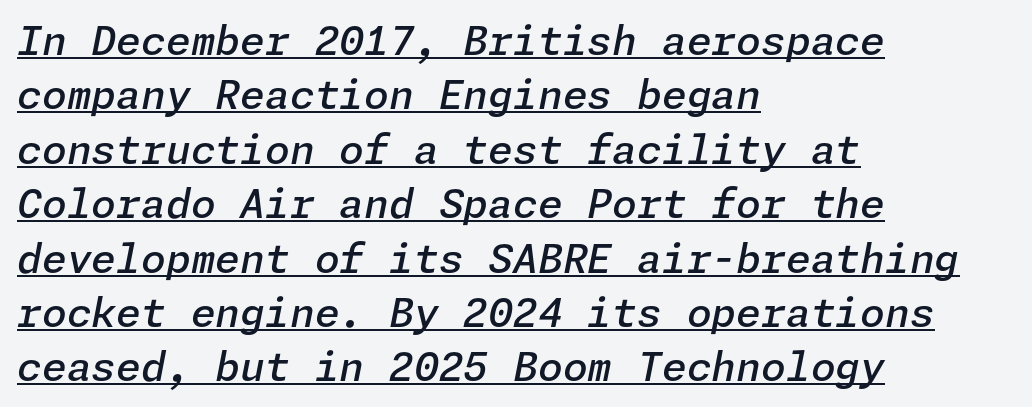
Underline: present. Honestly, the row spacing looks completely unremarkable. The face used here has a pronounced slope to its letters. Is the type bold? Partly — it's a semibold, heavier than regular but not fully bold. In terms of letterspacing, this is plain default setting. Leftover space on each line is placed entirely after the last word.
